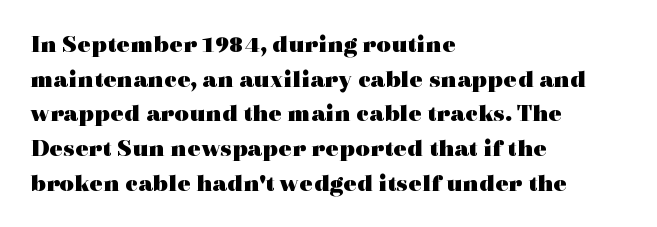
{"italic": "no", "bold": "yes", "underline": "no", "align": "left", "line_spacing": "normal", "line_spacing_ratio": 1.39, "letter_spacing": "normal", "letter_spacing_em": 0.0, "glyph_px": 25}
